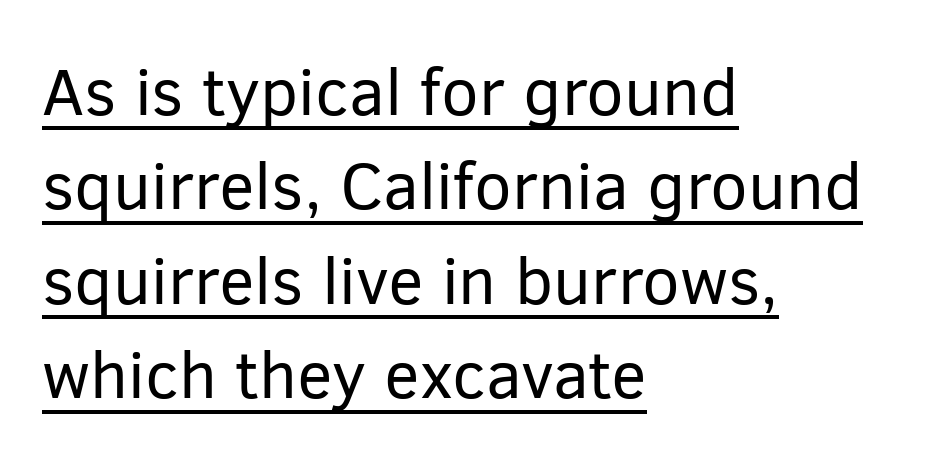
{"serif": "no", "italic": "no", "bold": "no", "weight": "regular", "width": "normal", "stroke_contrast": "low", "x_height": "medium", "monospaced": "no", "underline": "yes", "align": "left", "line_spacing": "normal", "line_spacing_ratio": 1.41, "letter_spacing": "normal", "letter_spacing_em": 0.0, "glyph_px": 67}
